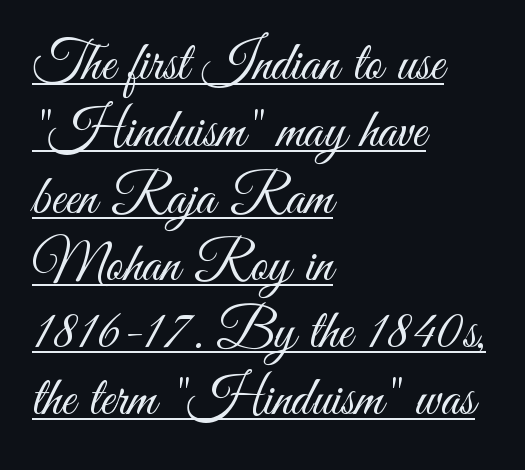
The image shows 55 px light, condensed sans-serif type; set left-aligned, line spacing 1.22x, normal letter spacing, underlined; medium stroke contrast and a small x-height.
